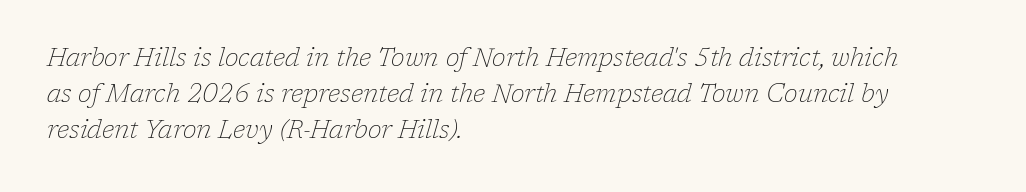
If you drew a line through each stem, it would be angled. Vertically, the passage feels balanced, rows spaced as you'd expect. Observe the ordinary spacing: letters are neighbours, not strangers. The paragraph shown leans on its left margin. The gap between lines stays unmarked. Think standard paragraph weight, or any step lighter than that.
